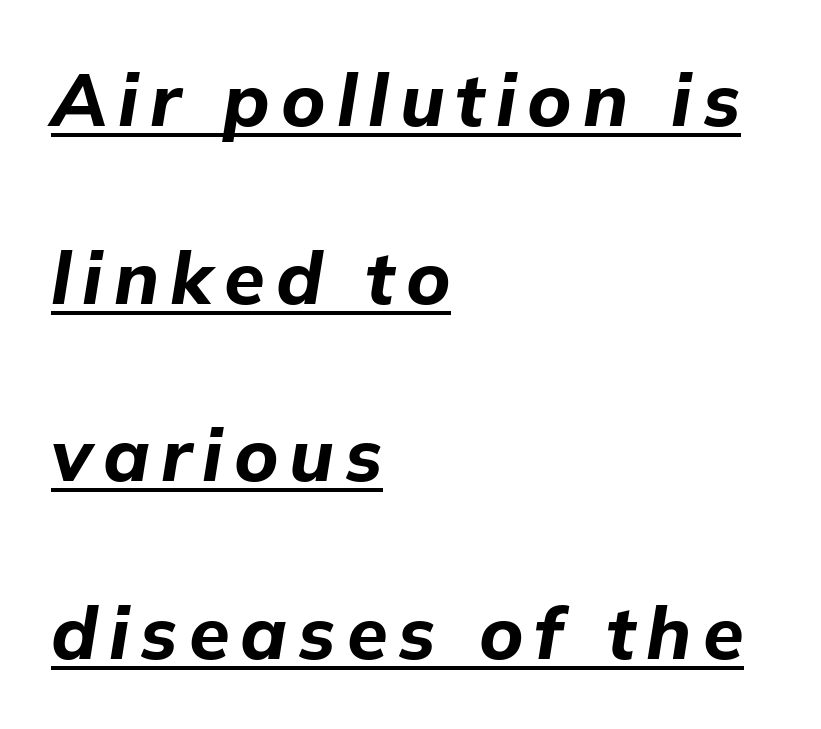
Pretty heavy lettering here — definitely bold. Spacing verdict: proportional, widths tailored to each character. The sample's only ornament is a line tracing under the words. Observe the lean: these are italic letterforms. Leftover space on each line is placed entirely after the last word. Rows of type keep a wide berth in the vertical direction.
